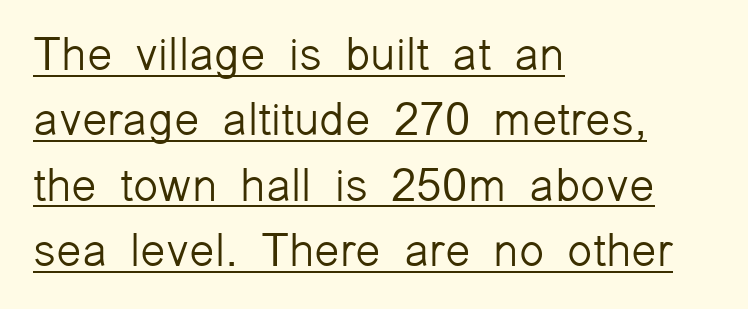
The image shows 46 px light sans-serif type, upright; set left-aligned, normal line spacing (1.42x), normal letter spacing, underlined; low stroke contrast and a medium x-height.
